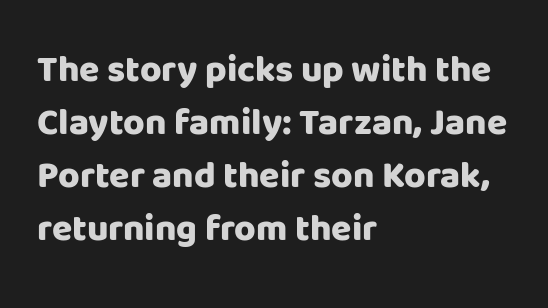
Evenly set lines give the paragraph a standard silhouette. The glyphs are unaccompanied by any horizontal stroke below them. Short and long lines alike share a common starting point at left. The text was rendered using a sans face with plain stroke endings. The type sits square on the baseline with zero lean.
